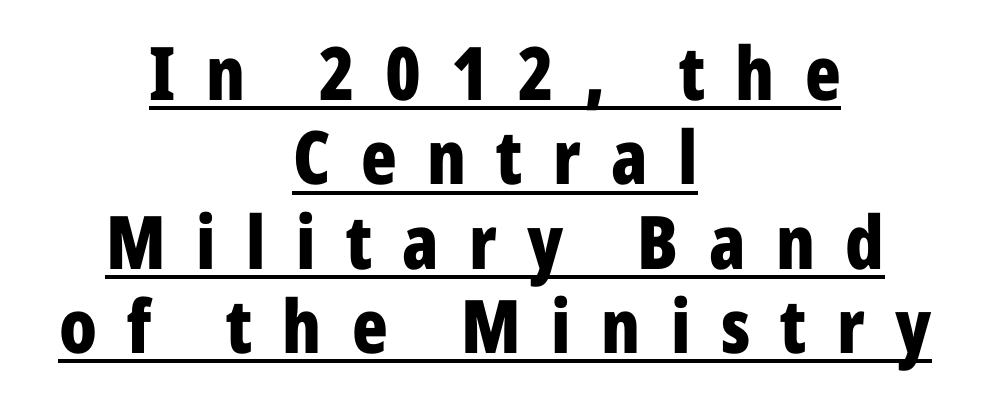
Q: Is the text bold? A: Yes.
Q: Is the text italic (slanted)? A: No, it is upright.
Q: Is the typeface a serif or a sans-serif typeface? A: Sans-serif.
Q: Is the text underlined? A: Yes.
Q: How is the paragraph aligned? A: Centered.
Q: Is the spacing between letters normal or unusually wide? A: Unusually wide.
Q: Is the spacing between lines tight, normal or loose? A: Tight.
Q: Width (condensed, normal, or wide)? A: Condensed.
Q: Stroke contrast? A: Low.
Q: x-height? A: Medium.
Q: Monospaced? A: No.
